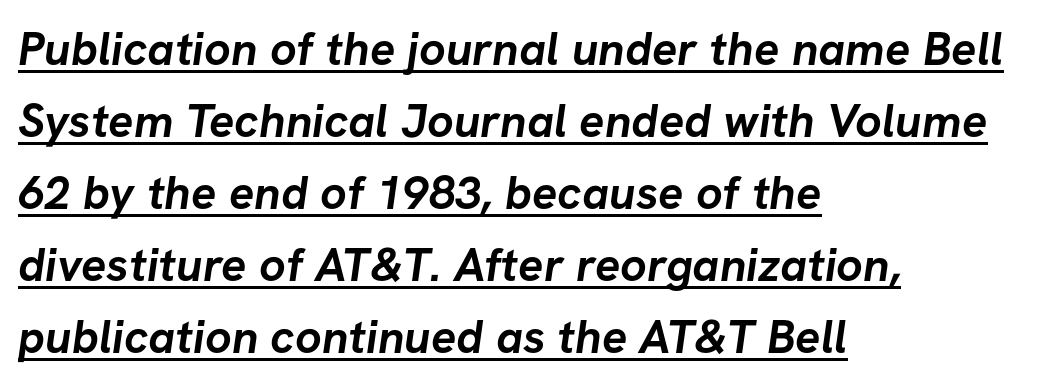
Q: Is the text bold? A: Yes.
Q: Is the typeface a serif or a sans-serif typeface? A: Sans-serif.
Q: Is the text underlined? A: Yes.
Q: How is the paragraph aligned? A: Left-aligned.
Q: Is the spacing between letters normal or unusually wide? A: Normal.
Q: Is the spacing between lines tight, normal or loose? A: Normal.
Q: Width (condensed, normal, or wide)? A: Normal.
Q: Stroke contrast? A: Low.
Q: x-height? A: Medium.
Q: Monospaced? A: No.
